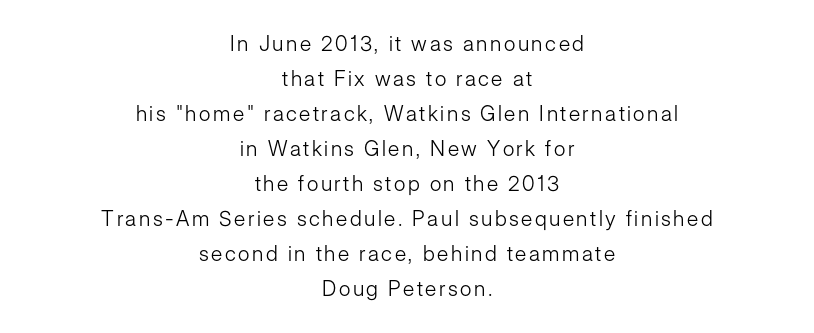
Q: Is the text bold? A: No.
Q: Is the text italic (slanted)? A: No, it is upright.
Q: Is the text underlined? A: No.
Q: How is the paragraph aligned? A: Centered.
Q: Is the spacing between lines tight, normal or loose? A: Normal.
